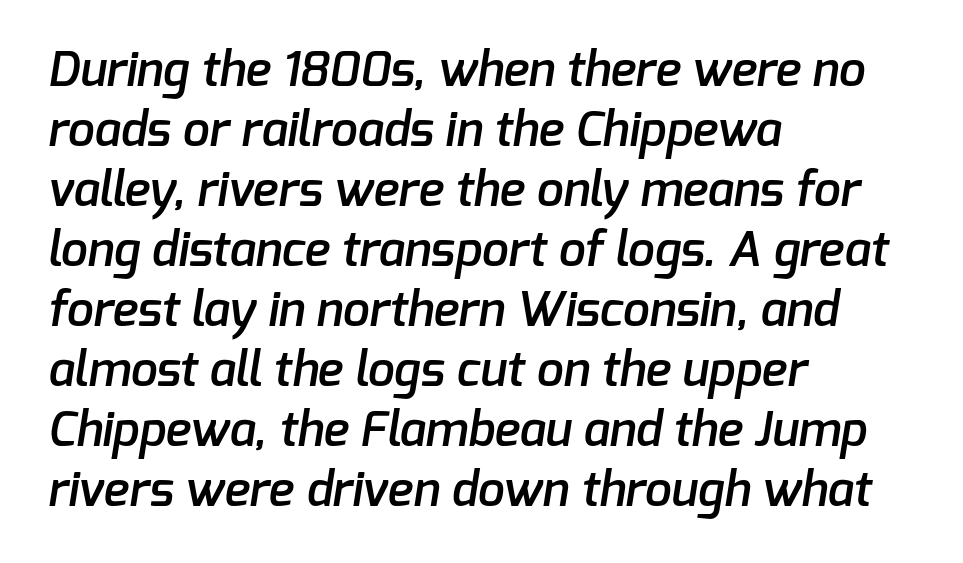
The image shows 48 px semibold sans-serif type; set left-aligned, normal line spacing (1.25x), normal letter spacing, not underlined; low stroke contrast and a medium x-height.
